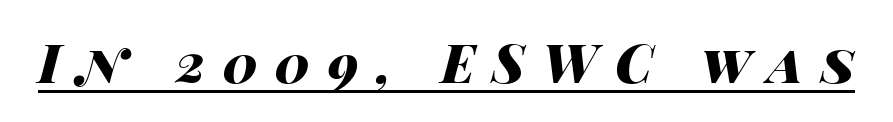
{"italic": "yes", "lean": "right", "slant_degrees": 14, "bold": "yes", "weight": "heavy", "width": "wide", "stroke_contrast": "high", "x_height": "large", "monospaced": "no", "underline": "yes", "letter_spacing": "wide", "letter_spacing_em": 0.33, "glyph_px": 53}
